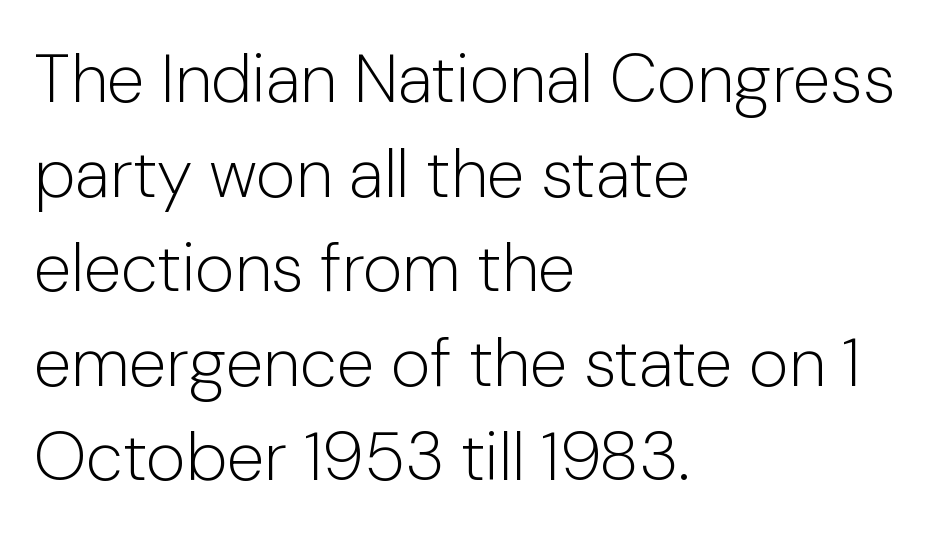
{"serif": "no", "italic": "no", "bold": "no", "weight": "light", "width": "normal", "stroke_contrast": "low", "x_height": "medium", "monospaced": "no", "underline": "no", "align": "left", "line_spacing": "normal", "line_spacing_ratio": 1.39, "letter_spacing": "normal", "letter_spacing_em": 0.0, "glyph_px": 68}
